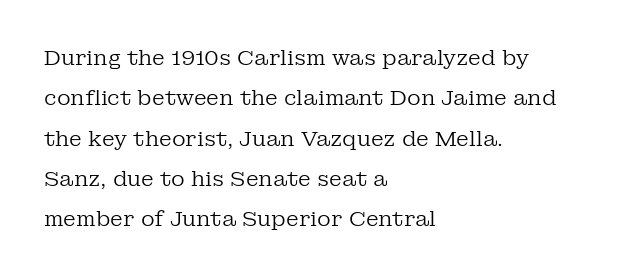
The image shows 21 px text type, upright; set left-aligned, loose line spacing (1.92x), normal letter spacing, not underlined.
